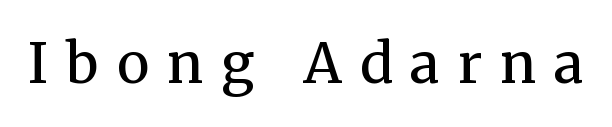
The image shows 55 px regular-weight serif type, upright; set unusually wide letter spacing (+0.33 em), not underlined; medium stroke contrast and a medium x-height.
